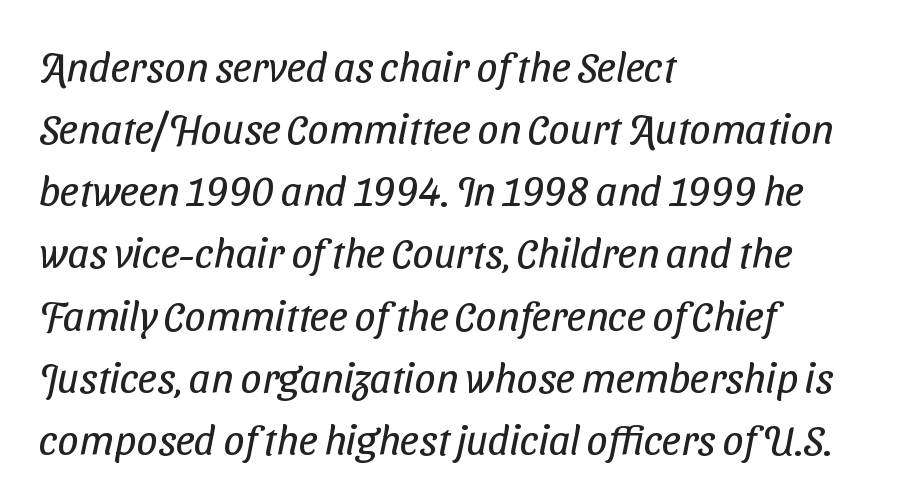
This rendering features lettering with no underline. The strokes are not fattened; the text isn't bold. Note the varied advance widths — an 'i' is clearly narrower than an 'm'. Vertical spacing — default.
